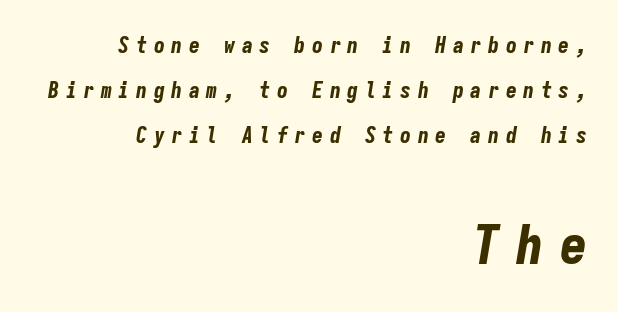
The baseline area is clear. Loose tracking; the words dissolve into strings of separated letters. Notice the wide empty band between every row — that's loose leading. Emphasis by weight is at full strength: bold. These lines are rendered in a fixed-pitch font. If you drew a ruler down the right edge, every line would touch it.
